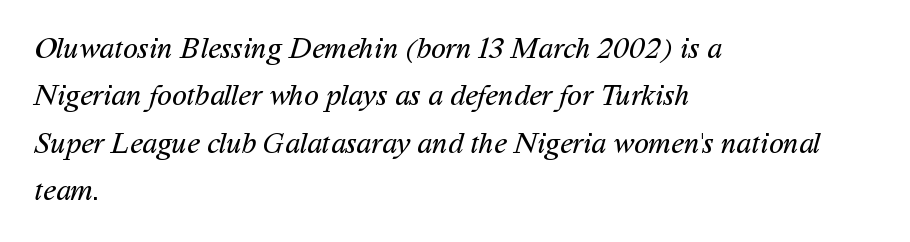
The rendering uses a moderate line-height, typical for paragraphs. The typeface has the unassuming heft of standard copy or less. The rendering keeps characters at their native spacing. Each letter's strokes conclude bluntly, with no projecting serifs. Reading down the block, your eye returns to a fixed left position each line. Underline: absent.
